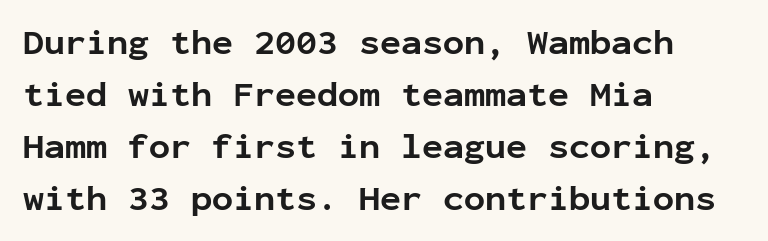
{"serif": "no", "italic": "no", "bold": "yes", "weight": "bold", "width": "normal", "stroke_contrast": "low", "x_height": "medium", "monospaced": "yes", "underline": "no", "align": "left", "line_spacing": "normal", "line_spacing_ratio": 1.49, "letter_spacing": "normal", "letter_spacing_em": 0.0, "glyph_px": 35}
